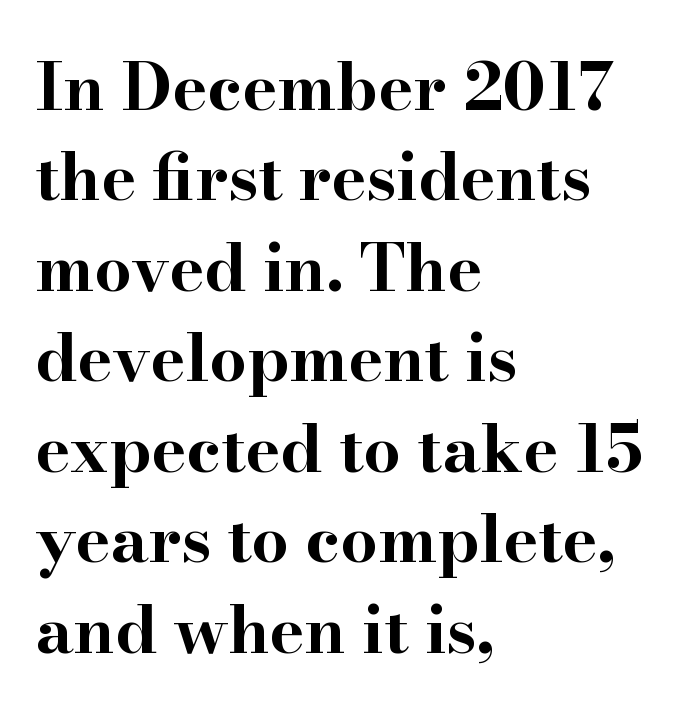
The image shows 66 px bold, wide serif type, upright; set left-aligned, normal line spacing (1.37x), normal letter spacing, not underlined; high stroke contrast and a small x-height.
